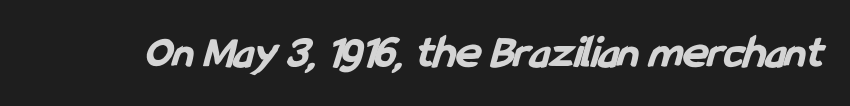
The image shows 47 px bold, condensed sans-serif type; set normal letter spacing, not underlined; low stroke contrast and a medium x-height.
